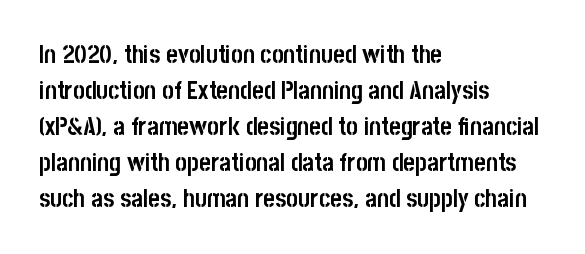
Nope, not italic — everything's standing straight. A normal amount of white space separates one row of letters from the next. Pretty heavy lettering here — definitely bold. Line starts are locked; line ends wander. Tracking here is standard; glyphs follow each other at the usual distance. Decoration check: the copy has no underline.
